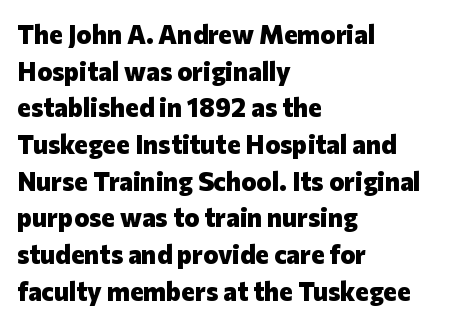
Caption: multi-line text, flush left, ragged right. Look at the tracking — it's just the regular setting, nothing added. Upright lettering throughout. The passage shown is emphatically bold. The passage shown is not underscored anywhere.
